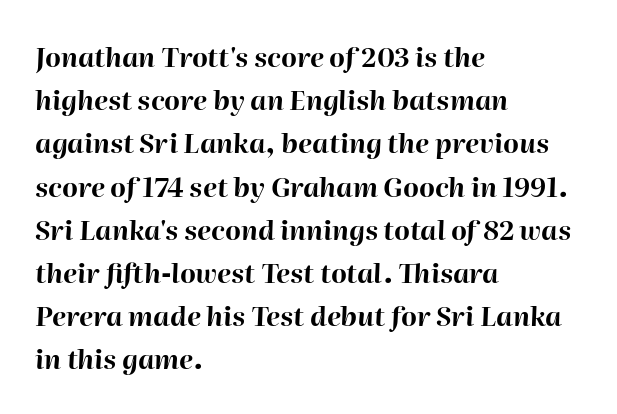
Q: Is the text bold? A: Yes.
Q: Is the text italic (slanted)? A: Yes, it leans right by about 2 degrees.
Q: Is the text underlined? A: No.
Q: How is the paragraph aligned? A: Left-aligned.
Q: Is the spacing between letters normal or unusually wide? A: Normal.
Q: Is the spacing between lines tight, normal or loose? A: Normal.
